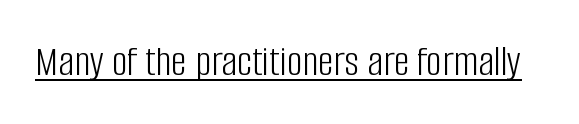
{"serif": "no", "italic": "no", "bold": "no", "weight": "light", "width": "condensed", "stroke_contrast": "low", "x_height": "large", "monospaced": "no", "underline": "yes", "letter_spacing": "normal", "letter_spacing_em": 0.0, "glyph_px": 44}
